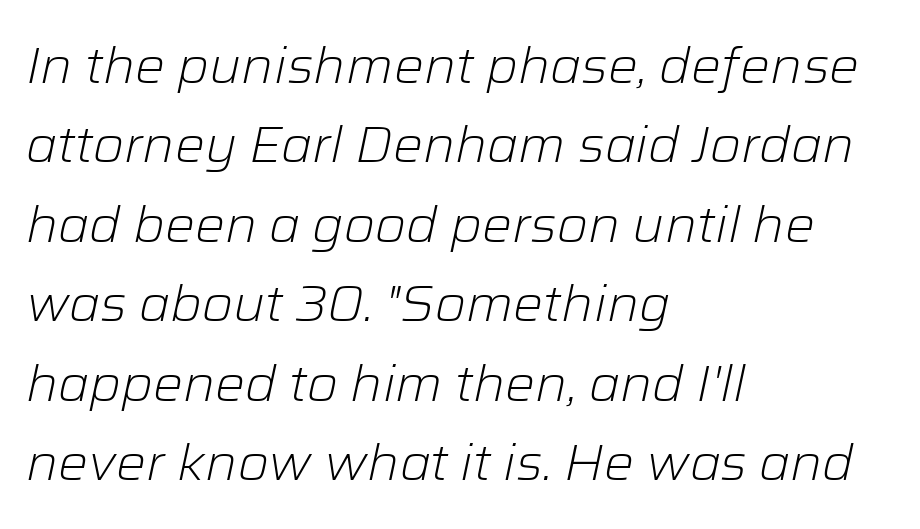
Q: Is the text bold? A: No.
Q: Is the text italic (slanted)? A: Yes, it leans right by about 12 degrees.
Q: Is the text underlined? A: No.
Q: How is the paragraph aligned? A: Left-aligned.
Q: Is the spacing between letters normal or unusually wide? A: Normal.
Q: Is the spacing between lines tight, normal or loose? A: Normal.
Q: Width (condensed, normal, or wide)? A: Normal.
Q: Stroke contrast? A: Low.
Q: x-height? A: Medium.
Q: Monospaced? A: No.
